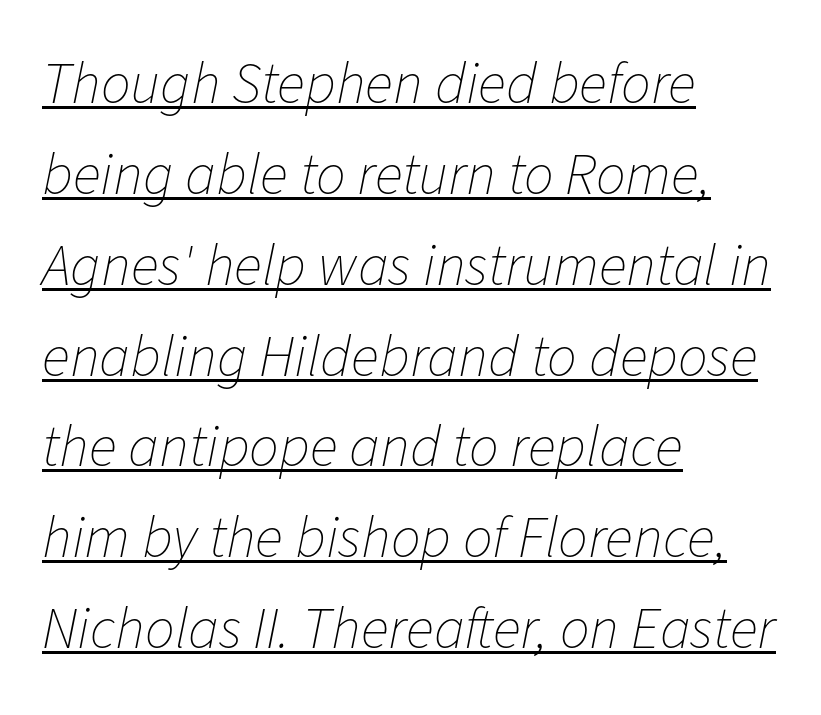
How are the letters spaced? Ordinarily, with no added tracking. Do the characters align in a grid? No, the font is proportional. The face used here has a pronounced slope to its letters. The strokes carry an ordinary text weight at most.
